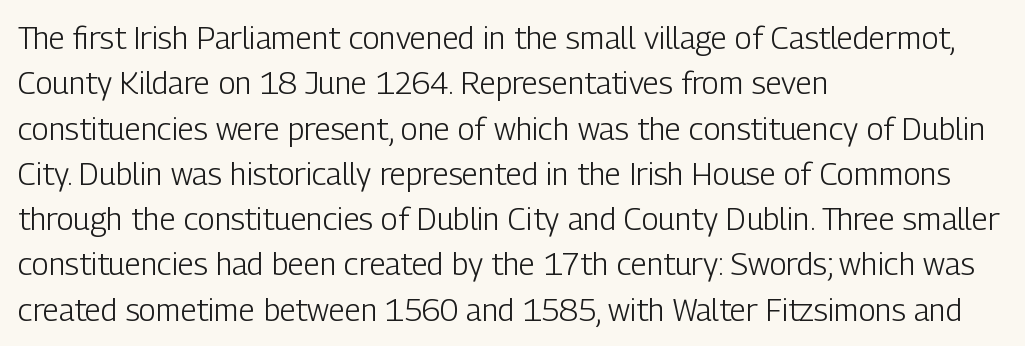
Q: Is the text bold? A: No.
Q: Is the text italic (slanted)? A: No, it is upright.
Q: Is the typeface a serif or a sans-serif typeface? A: Sans-serif.
Q: Is the text underlined? A: No.
Q: How is the paragraph aligned? A: Left-aligned.
Q: Is the spacing between letters normal or unusually wide? A: Normal.
Q: Is the spacing between lines tight, normal or loose? A: Normal.
Q: Width (condensed, normal, or wide)? A: Condensed.
Q: Stroke contrast? A: Low.
Q: x-height? A: Medium.
Q: Monospaced? A: No.
